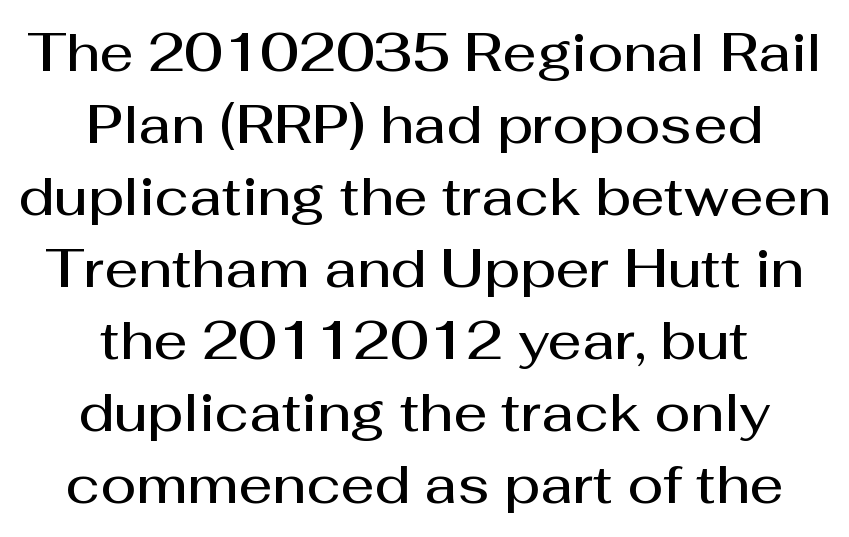
Posture: vertical. Weight check: semibold — heavier than regular, not quite bold. The passage shown is typed in a proportional face where columns would drift. Nothing sits at the stroke ends, so this counts as sans-serif. Nobody drew a line under any word here. The rendering keeps characters at their native spacing.
